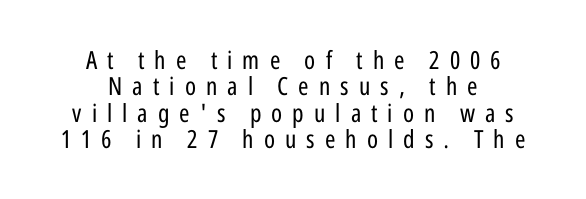
Q: Is the text bold? A: No.
Q: Is the text italic (slanted)? A: No, it is upright.
Q: Is the text underlined? A: No.
Q: How is the paragraph aligned? A: Centered.
Q: Is the spacing between letters normal or unusually wide? A: Unusually wide.
Q: Is the spacing between lines tight, normal or loose? A: Tight.
